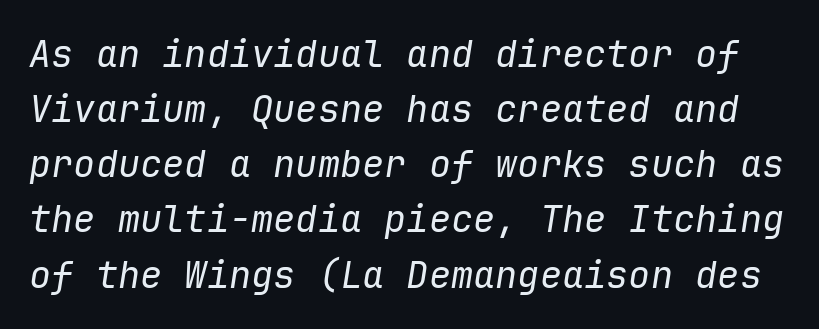
Q: Is the text bold? A: No.
Q: Is the text italic (slanted)? A: Yes, it leans right by about 9 degrees.
Q: Is the text underlined? A: No.
Q: Is the spacing between letters normal or unusually wide? A: Normal.
Q: Is the spacing between lines tight, normal or loose? A: Normal.
Q: Width (condensed, normal, or wide)? A: Normal.
Q: Stroke contrast? A: Low.
Q: x-height? A: Medium.
Q: Monospaced? A: Yes.
